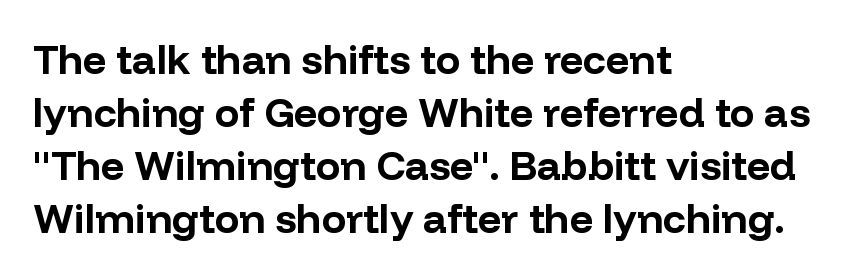
The image shows 41 px bold sans-serif type, upright; set left-aligned, normal line spacing (1.29x), normal letter spacing, not underlined; low stroke contrast and a medium x-height.
